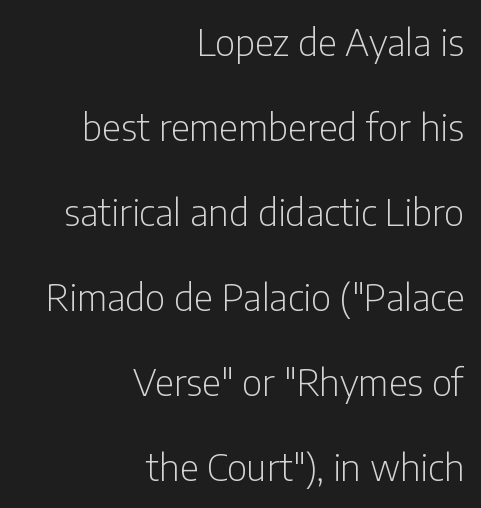
Q: Is the text bold? A: No.
Q: Is the text italic (slanted)? A: No, it is upright.
Q: Is the typeface a serif or a sans-serif typeface? A: Sans-serif.
Q: Is the text underlined? A: No.
Q: How is the paragraph aligned? A: Right-aligned.
Q: Is the spacing between letters normal or unusually wide? A: Normal.
Q: Is the spacing between lines tight, normal or loose? A: Loose.
Q: Width (condensed, normal, or wide)? A: Condensed.
Q: Stroke contrast? A: Low.
Q: x-height? A: Medium.
Q: Monospaced? A: No.
